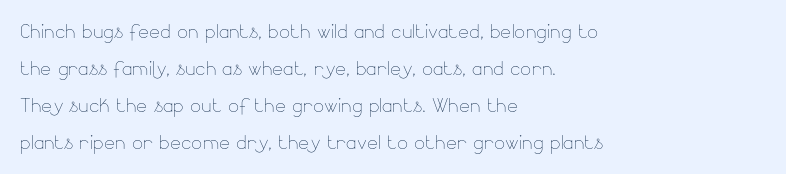
The image shows 26 px text type, upright; set left-aligned, normal line spacing (1.42x), normal letter spacing, not underlined.
